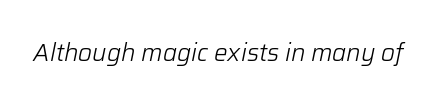
{"italic": "yes", "lean": "right", "slant_degrees": 12, "bold": "no", "underline": "no", "letter_spacing": "normal", "letter_spacing_em": 0.0, "glyph_px": 24}
